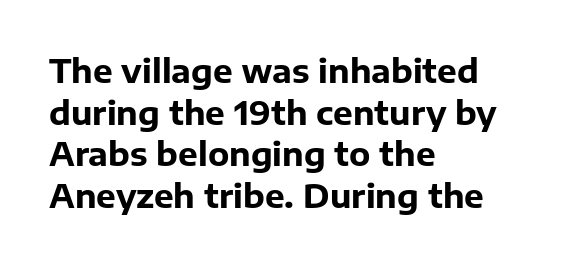
The image shows 33 px bold sans-serif type, upright; set left-aligned, normal line spacing (1.26x), normal letter spacing, not underlined; low stroke contrast and a medium x-height.
